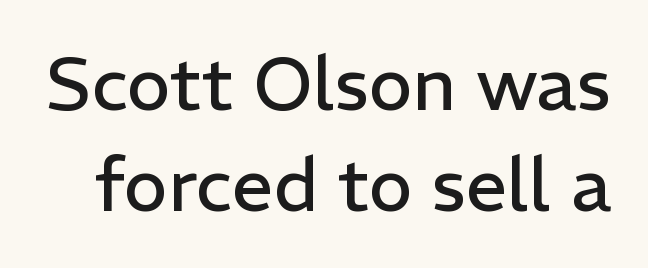
Underline: absent. A sans-serif font was chosen for this passage. Stroke mass is kept to a normal reading level or below. The type is set solid horizontally, with unmodified tracking.
